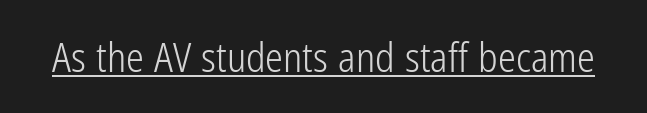
Q: Is the text bold? A: No.
Q: Is the text italic (slanted)? A: No, it is upright.
Q: Is the typeface a serif or a sans-serif typeface? A: Sans-serif.
Q: Is the text underlined? A: Yes.
Q: Is the spacing between letters normal or unusually wide? A: Normal.
Q: Width (condensed, normal, or wide)? A: Condensed.
Q: Stroke contrast? A: Low.
Q: x-height? A: Medium.
Q: Monospaced? A: No.
